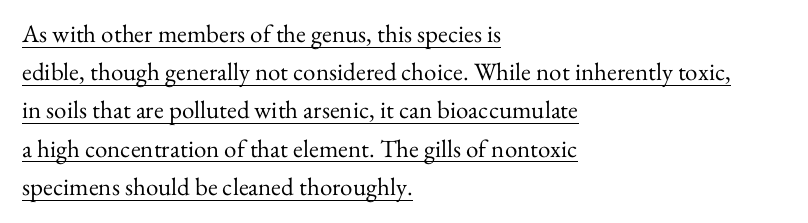
The image shows 25 px text type, upright; set left-aligned, normal line spacing (1.53x), normal letter spacing, underlined.
